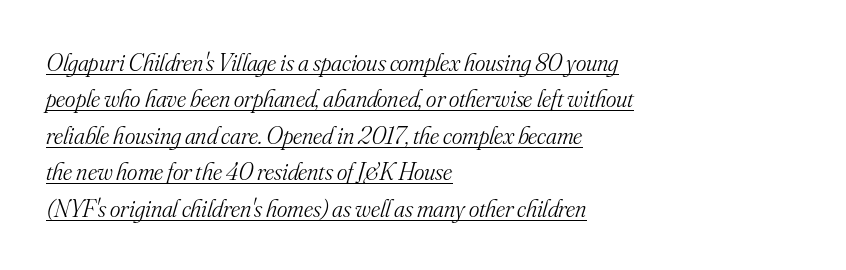
The image shows 25 px text type, italic (leaning right); set left-aligned, normal line spacing (1.46x), normal letter spacing, underlined.
